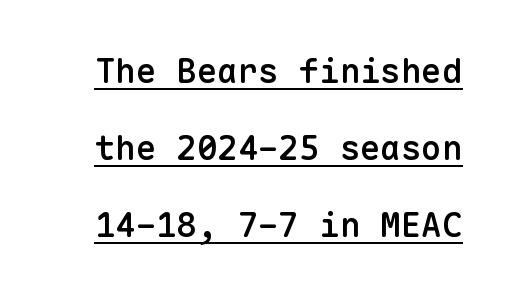
Q: Is the text bold? A: Semi-bold.
Q: Is the text italic (slanted)? A: No, it is upright.
Q: Is the typeface a serif or a sans-serif typeface? A: Sans-serif.
Q: Is the text underlined? A: Yes.
Q: Is the spacing between letters normal or unusually wide? A: Normal.
Q: Is the spacing between lines tight, normal or loose? A: Loose.
Q: Width (condensed, normal, or wide)? A: Normal.
Q: Stroke contrast? A: Low.
Q: x-height? A: Medium.
Q: Monospaced? A: Yes.
